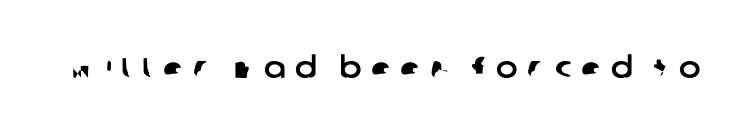
Q: Is the typeface a serif or a sans-serif typeface? A: Sans-serif.
Q: Is the text underlined? A: No.
Q: Is the spacing between letters normal or unusually wide? A: Unusually wide.
Q: Width (condensed, normal, or wide)? A: Normal.
Q: Stroke contrast? A: Low.
Q: x-height? A: Medium.
Q: Monospaced? A: No.
